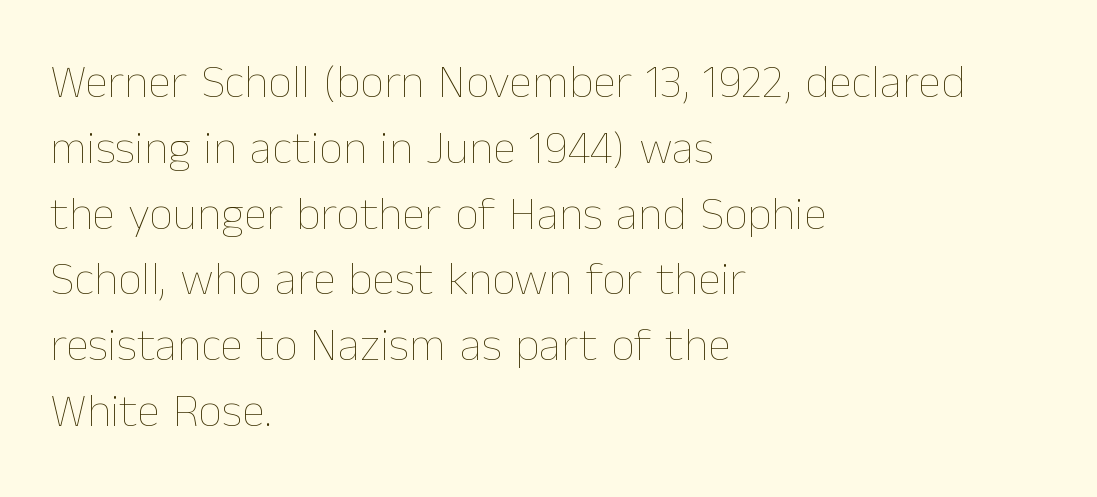
{"italic": "no", "bold": "no", "weight": "thin", "width": "normal", "stroke_contrast": "low", "x_height": "medium", "monospaced": "no", "underline": "no", "align": "left", "line_spacing": "normal", "line_spacing_ratio": 1.4, "letter_spacing": "normal", "letter_spacing_em": 0.0, "glyph_px": 47}
